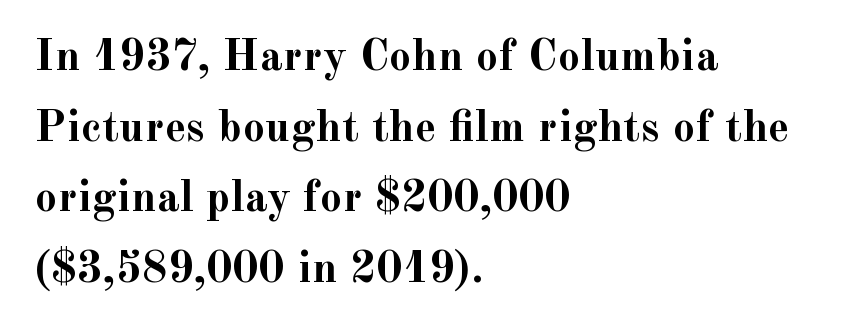
{"serif": "yes", "italic": "no", "bold": "yes", "weight": "semibold", "width": "normal", "x_height": "small", "monospaced": "no", "underline": "no", "align": "left", "line_spacing": "normal", "line_spacing_ratio": 1.57, "letter_spacing": "normal", "letter_spacing_em": 0.0, "glyph_px": 45}
